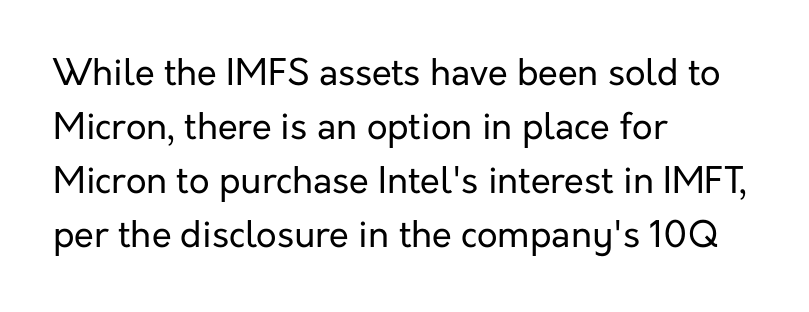
Q: Is the text bold? A: No.
Q: Is the text italic (slanted)? A: No, it is upright.
Q: Is the typeface a serif or a sans-serif typeface? A: Sans-serif.
Q: Is the text underlined? A: No.
Q: How is the paragraph aligned? A: Left-aligned.
Q: Is the spacing between letters normal or unusually wide? A: Normal.
Q: Is the spacing between lines tight, normal or loose? A: Normal.
Q: Width (condensed, normal, or wide)? A: Normal.
Q: Stroke contrast? A: Low.
Q: x-height? A: Medium.
Q: Monospaced? A: No.
